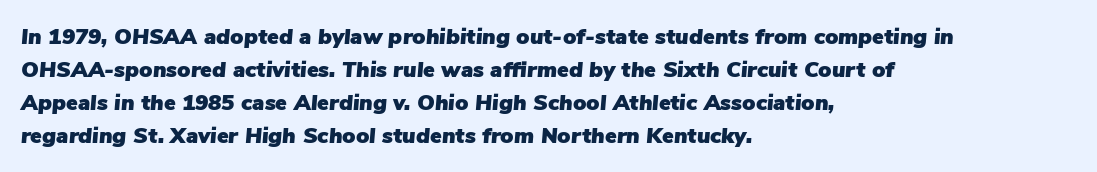
Q: Is the text italic (slanted)? A: Yes, it leans right by about 5 degrees.
Q: Is the text underlined? A: No.
Q: How is the paragraph aligned? A: Left-aligned.
Q: Is the spacing between letters normal or unusually wide? A: Normal.
Q: Is the spacing between lines tight, normal or loose? A: Normal.
